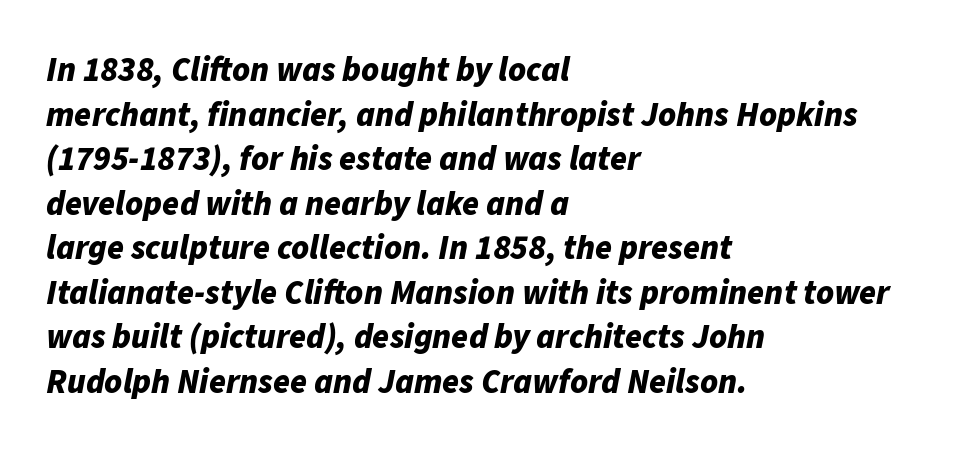
{"italic": "yes", "lean": "right", "slant_degrees": 11, "bold": "yes", "weight": "bold", "width": "normal", "stroke_contrast": "low", "x_height": "medium", "monospaced": "no", "underline": "no", "align": "left", "line_spacing": "normal", "line_spacing_ratio": 1.31, "letter_spacing": "normal", "letter_spacing_em": 0.0, "glyph_px": 34}
